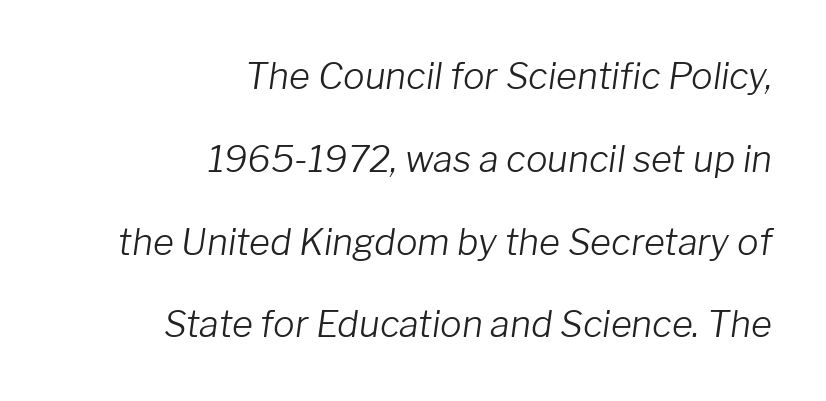
Q: Is the text bold? A: No.
Q: Is the text italic (slanted)? A: Yes, it leans right by about 8 degrees.
Q: Is the text underlined? A: No.
Q: How is the paragraph aligned? A: Right-aligned.
Q: Is the spacing between letters normal or unusually wide? A: Normal.
Q: Is the spacing between lines tight, normal or loose? A: Loose.
Q: Width (condensed, normal, or wide)? A: Normal.
Q: Stroke contrast? A: Low.
Q: x-height? A: Medium.
Q: Monospaced? A: No.
